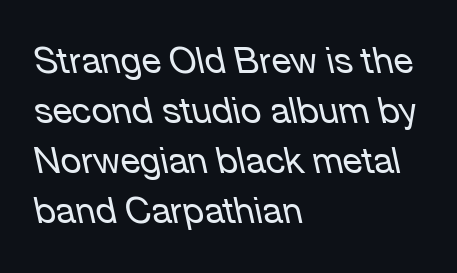
The image shows 36 px regular-weight type, italic (leaning left); set left-aligned, normal line spacing (1.39x), normal letter spacing, not underlined; low stroke contrast and a medium x-height.
